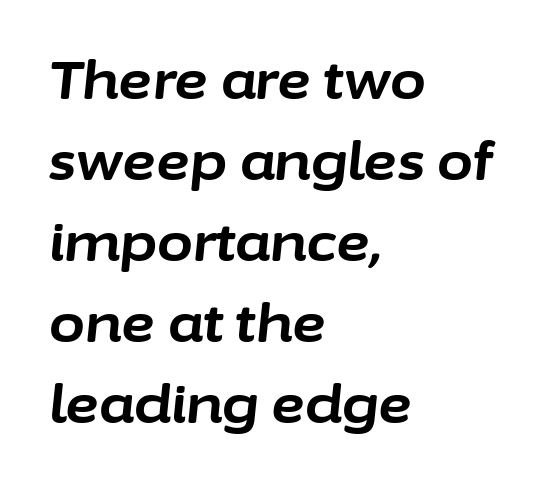
Q: Is the text bold? A: Yes.
Q: Is the text italic (slanted)? A: Yes, it leans right by about 6 degrees.
Q: Is the text underlined? A: No.
Q: How is the paragraph aligned? A: Left-aligned.
Q: Is the spacing between letters normal or unusually wide? A: Normal.
Q: Is the spacing between lines tight, normal or loose? A: Normal.
Q: Width (condensed, normal, or wide)? A: Normal.
Q: Stroke contrast? A: Low.
Q: x-height? A: Medium.
Q: Monospaced? A: No.
